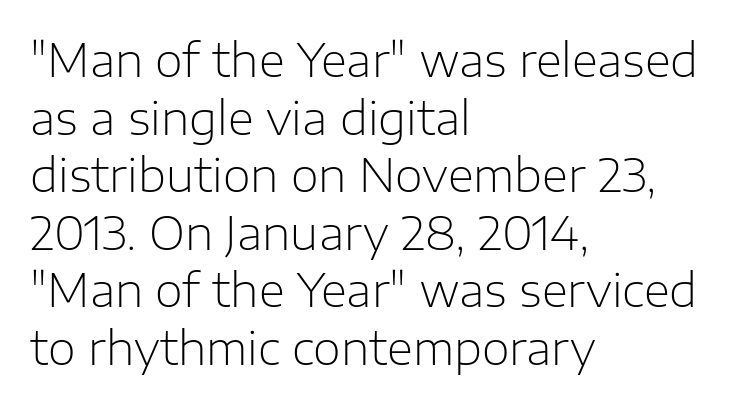
Weight: regular or lighter. The type family on display is of the sans-serif kind. Ordinary non-slanted type is in use. Default kerning and tracking; the words read as compact shapes. The passage shown is not underscored anywhere.
